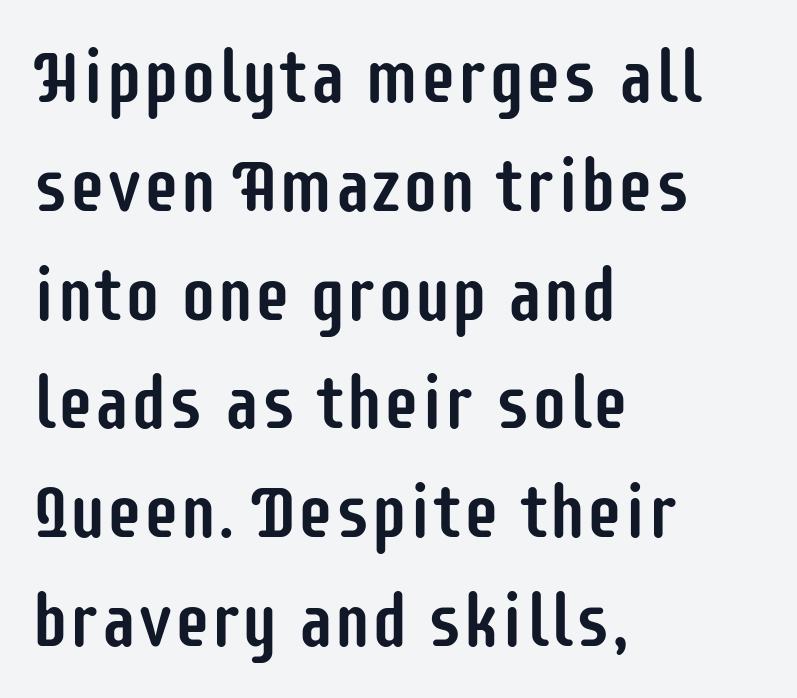
{"serif": "no", "italic": "no", "width": "condensed", "stroke_contrast": "low", "x_height": "large", "monospaced": "no", "underline": "no", "align": "left", "line_spacing": "normal", "line_spacing_ratio": 1.47, "letter_spacing": "normal", "letter_spacing_em": 0.0, "glyph_px": 74}
